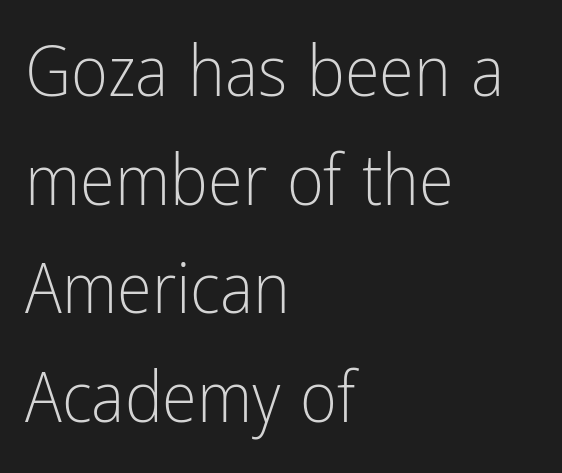
The image shows 71 px light, condensed sans-serif type, upright; set left-aligned, normal line spacing (1.53x), normal letter spacing, not underlined; low stroke contrast and a medium x-height.
